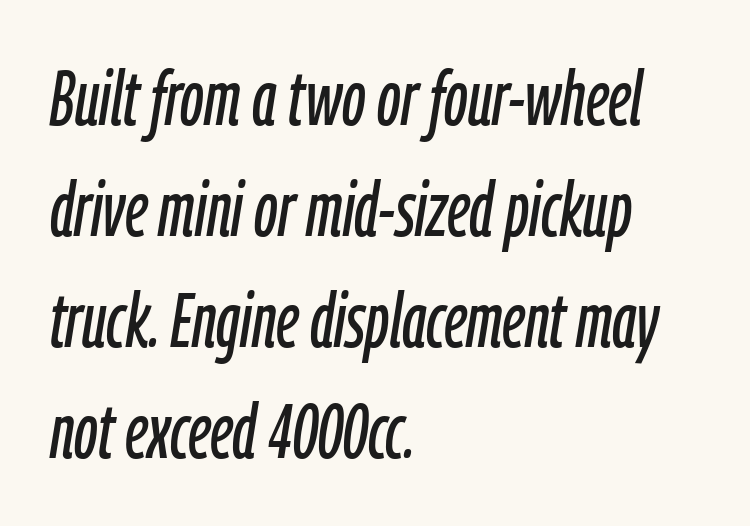
Alignment: flush left. Does the lettering tilt? It does — this is italic. The rendering keeps characters at their native spacing. Spacing verdict: proportional, widths tailored to each character. The rendering uses a moderate line-height, typical for paragraphs.
